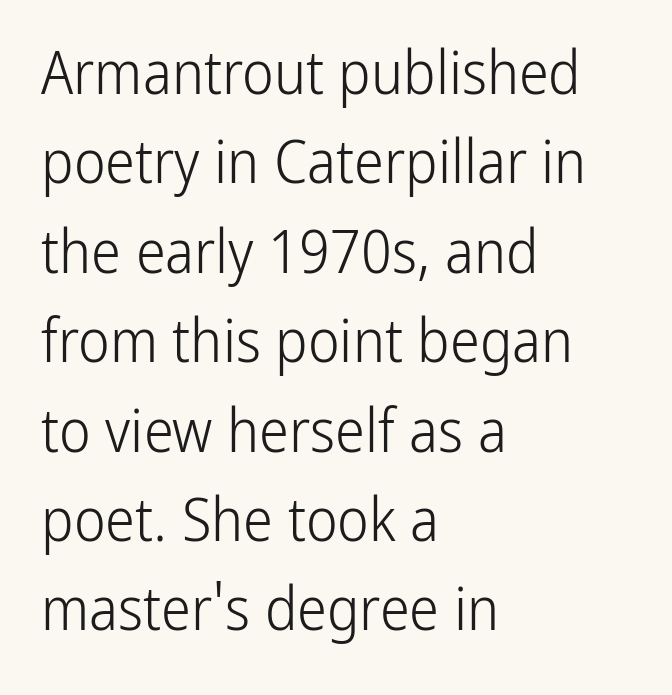
{"serif": "no", "italic": "no", "bold": "no", "weight": "light", "width": "condensed", "stroke_contrast": "low", "x_height": "medium", "monospaced": "no", "underline": "no", "align": "left", "line_spacing": "normal", "line_spacing_ratio": 1.49, "letter_spacing": "normal", "letter_spacing_em": 0.0, "glyph_px": 60}
